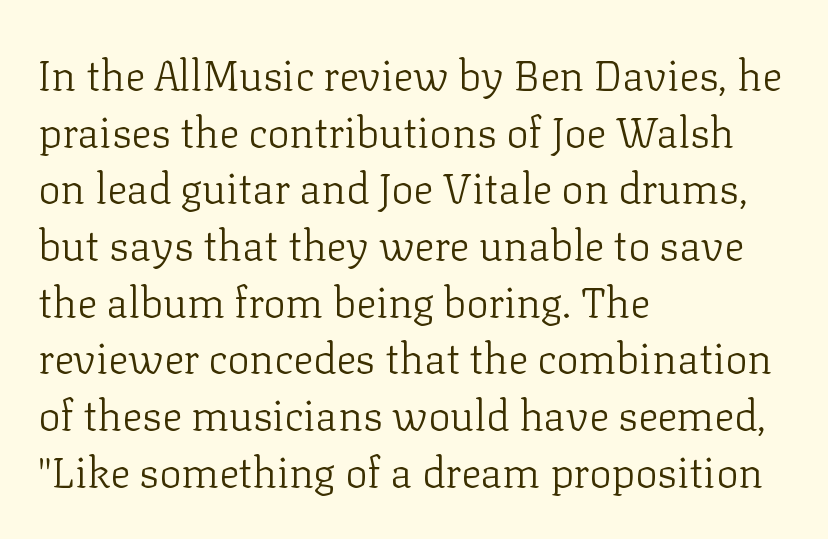
Does the leading feel generous? No, just average. The passage shown is typeset with a serif family. Visually the block forms a straight wall on the left and a jagged coastline on the right. The specimen omits any rule beneath the text block's lines. Letters have the restrained weight of plain body copy at most. The tracking reads as untouched default to a designer's eye.
